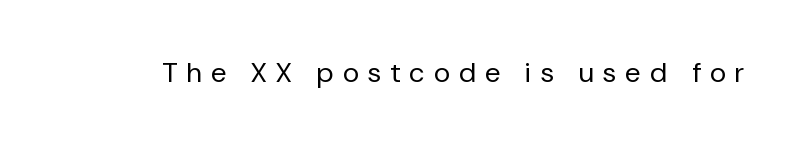
Q: Is the text bold? A: No.
Q: Is the text italic (slanted)? A: No, it is upright.
Q: Is the typeface a serif or a sans-serif typeface? A: Sans-serif.
Q: Is the text underlined? A: No.
Q: Is the spacing between letters normal or unusually wide? A: Unusually wide.
Q: Width (condensed, normal, or wide)? A: Normal.
Q: Stroke contrast? A: Low.
Q: x-height? A: Medium.
Q: Monospaced? A: No.
